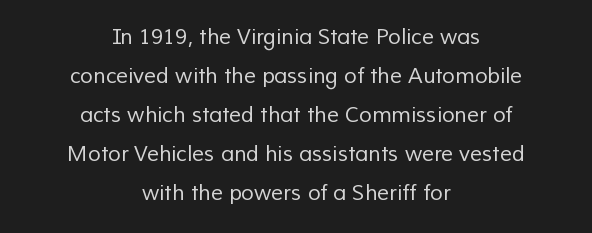
Unmarked baselines from the first word to the last. Inter-character spacing is left at the font's built-in metrics. Notice how the passage keeps no hard edge, just a central spine. The cut favours lightness, reaching ordinary text weight at its darkest.
